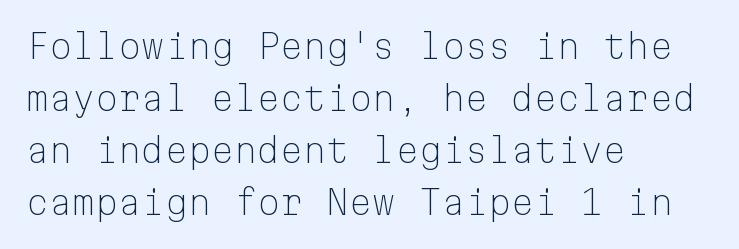
Q: Is the text bold? A: No.
Q: Is the text italic (slanted)? A: No, it is upright.
Q: Is the typeface a serif or a sans-serif typeface? A: Sans-serif.
Q: Is the text underlined? A: No.
Q: How is the paragraph aligned? A: Left-aligned.
Q: Is the spacing between letters normal or unusually wide? A: Normal.
Q: Is the spacing between lines tight, normal or loose? A: Normal.
Q: Width (condensed, normal, or wide)? A: Normal.
Q: Stroke contrast? A: Low.
Q: x-height? A: Medium.
Q: Monospaced? A: Yes.
